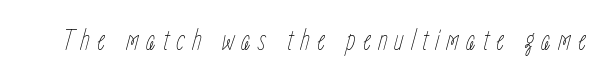
{"italic": "yes", "lean": "right", "slant_degrees": 15, "bold": "no", "weight": "thin", "width": "condensed", "stroke_contrast": "low", "x_height": "medium", "monospaced": "no", "underline": "no", "letter_spacing": "wide", "letter_spacing_em": 0.22, "glyph_px": 31}
